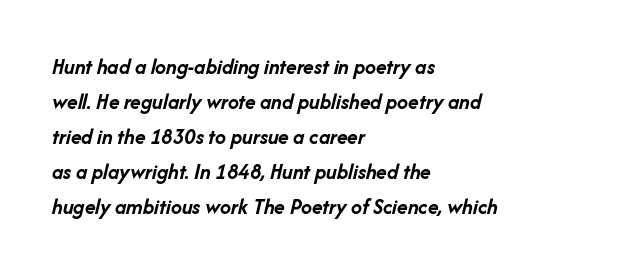
The image shows 22 px bold type, italic (leaning right); set left-aligned, normal line spacing (1.59x), normal letter spacing, not underlined.
